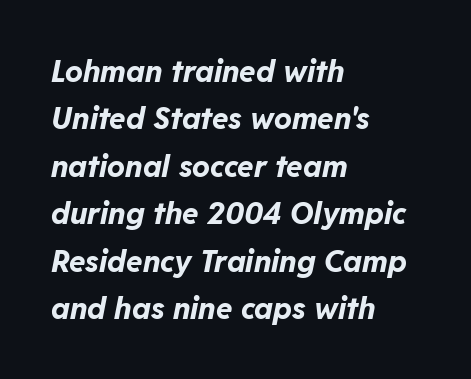
Q: Is the text bold? A: Yes.
Q: Is the text italic (slanted)? A: Yes, it leans right by about 11 degrees.
Q: Is the text underlined? A: No.
Q: How is the paragraph aligned? A: Left-aligned.
Q: Is the spacing between letters normal or unusually wide? A: Normal.
Q: Is the spacing between lines tight, normal or loose? A: Normal.
Q: Width (condensed, normal, or wide)? A: Normal.
Q: Stroke contrast? A: Low.
Q: x-height? A: Medium.
Q: Monospaced? A: No.
